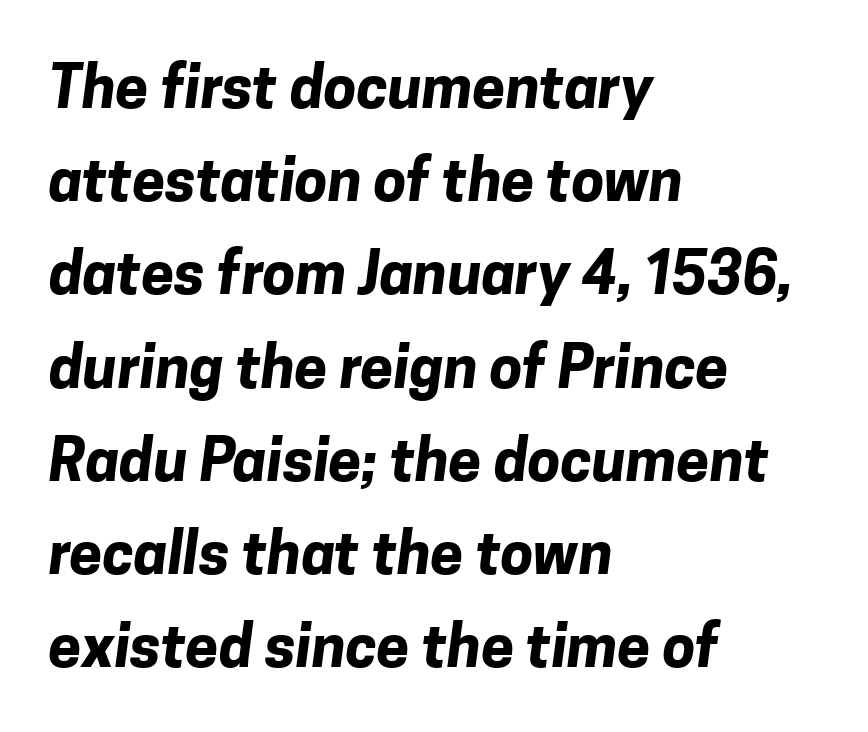
The image shows 59 px bold sans-serif type; set left-aligned, normal line spacing (1.58x), normal letter spacing, not underlined; low stroke contrast and a medium x-height.
